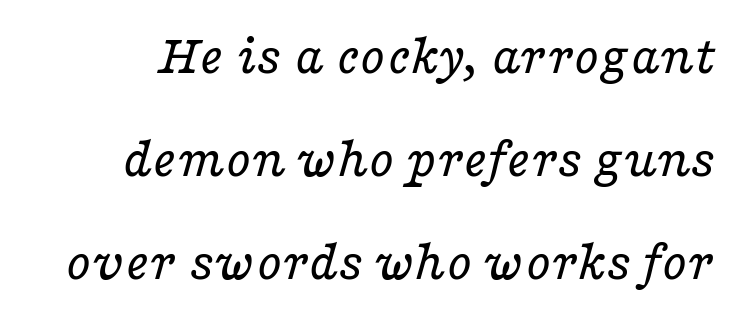
Q: Is the text bold? A: No.
Q: Is the text italic (slanted)? A: Yes, it leans right by about 16 degrees.
Q: Is the typeface a serif or a sans-serif typeface? A: Serif.
Q: Is the text underlined? A: No.
Q: Is the spacing between letters normal or unusually wide? A: Normal.
Q: Width (condensed, normal, or wide)? A: Wide.
Q: Stroke contrast? A: Low.
Q: x-height? A: Medium.
Q: Monospaced? A: No.
